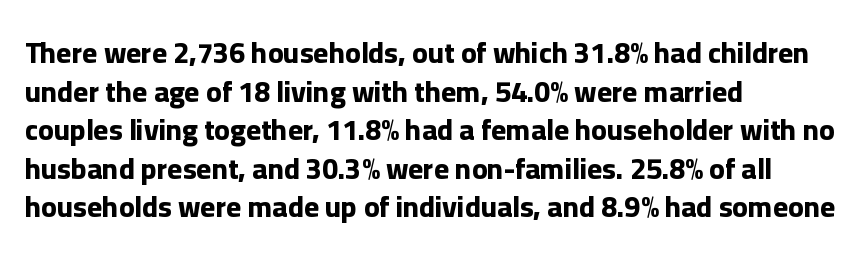
Words appear dense and cohesive because spacing is normal. Vertical strokes here are truly vertical. This is heavy type, rendered in bold. Proportional: the letters do not fall into vertical columns. The type family on display is of the sans-serif kind.
